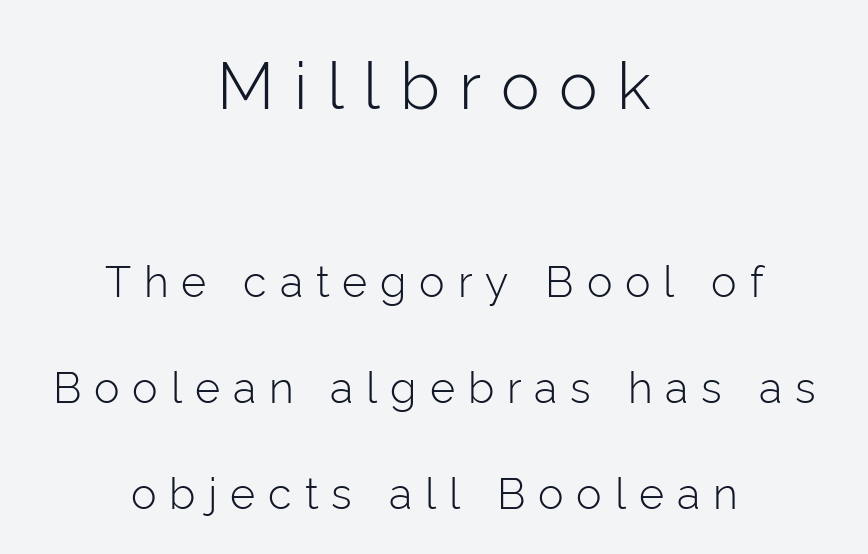
The image shows 65 px light sans-serif type, upright; set centered, loose line spacing (2.47x), unusually wide letter spacing (+0.3 em), not underlined; the first (top) block is 1.51x larger; low stroke contrast and a medium x-height.
